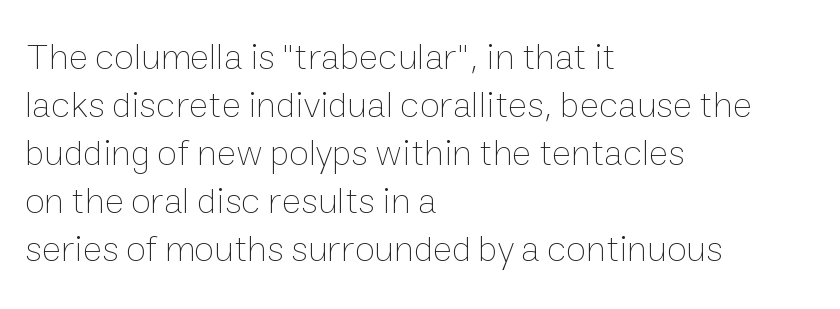
The image shows 37 px thin type, upright; set left-aligned, normal line spacing (1.3x), normal letter spacing, not underlined; low stroke contrast and a medium x-height.
